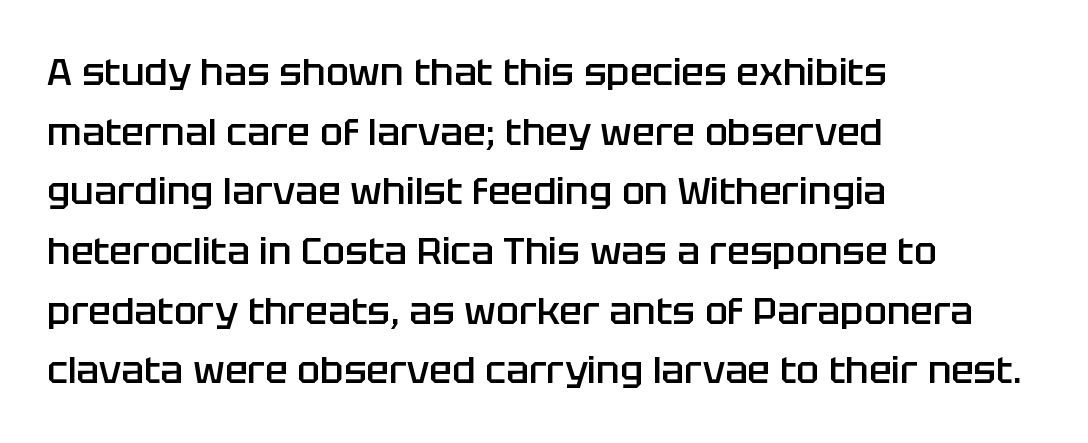
Q: Is the text bold? A: Semi-bold.
Q: Is the text italic (slanted)? A: No, it is upright.
Q: Is the typeface a serif or a sans-serif typeface? A: Sans-serif.
Q: Is the text underlined? A: No.
Q: How is the paragraph aligned? A: Left-aligned.
Q: Is the spacing between letters normal or unusually wide? A: Normal.
Q: Is the spacing between lines tight, normal or loose? A: Normal.
Q: Width (condensed, normal, or wide)? A: Normal.
Q: Stroke contrast? A: Low.
Q: x-height? A: Large.
Q: Monospaced? A: No.
